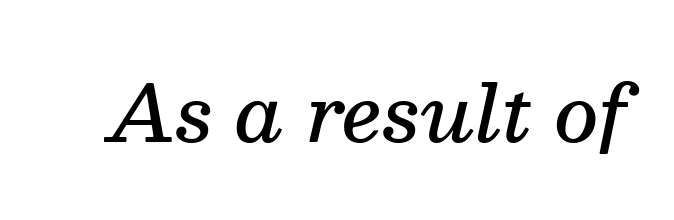
Q: Is the text bold? A: Semi-bold.
Q: Is the text italic (slanted)? A: Yes, it leans right by about 13 degrees.
Q: Is the typeface a serif or a sans-serif typeface? A: Serif.
Q: Is the text underlined? A: No.
Q: Is the spacing between letters normal or unusually wide? A: Normal.
Q: Width (condensed, normal, or wide)? A: Normal.
Q: Stroke contrast? A: Medium.
Q: x-height? A: Medium.
Q: Monospaced? A: No.
